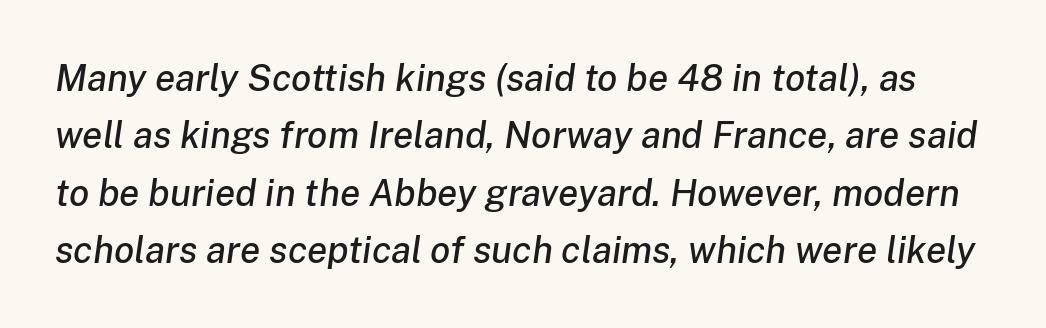
Q: Is the text italic (slanted)? A: Yes, it leans right by about 8 degrees.
Q: Is the text underlined? A: No.
Q: Is the spacing between letters normal or unusually wide? A: Normal.
Q: Is the spacing between lines tight, normal or loose? A: Normal.
Q: Width (condensed, normal, or wide)? A: Normal.
Q: Stroke contrast? A: Low.
Q: x-height? A: Medium.
Q: Monospaced? A: No.
